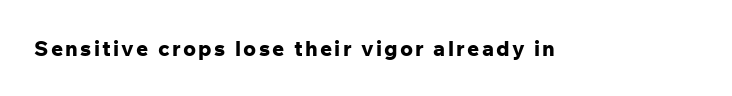
Pretty heavy lettering here — definitely bold. The passage shown is not underscored anywhere. Do the letters lean? They stand straight.
